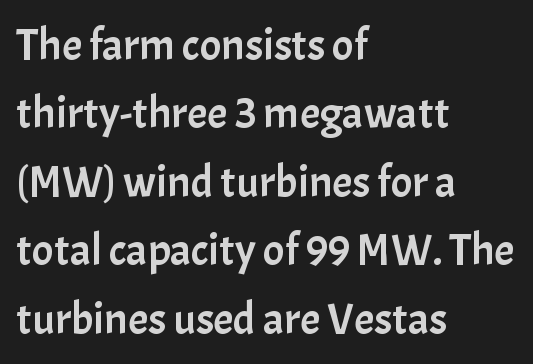
Q: Is the text italic (slanted)? A: No, it is upright.
Q: Is the typeface a serif or a sans-serif typeface? A: Sans-serif.
Q: Is the text underlined? A: No.
Q: How is the paragraph aligned? A: Left-aligned.
Q: Is the spacing between letters normal or unusually wide? A: Normal.
Q: Is the spacing between lines tight, normal or loose? A: Normal.
Q: Width (condensed, normal, or wide)? A: Normal.
Q: Stroke contrast? A: Low.
Q: x-height? A: Medium.
Q: Monospaced? A: No.
